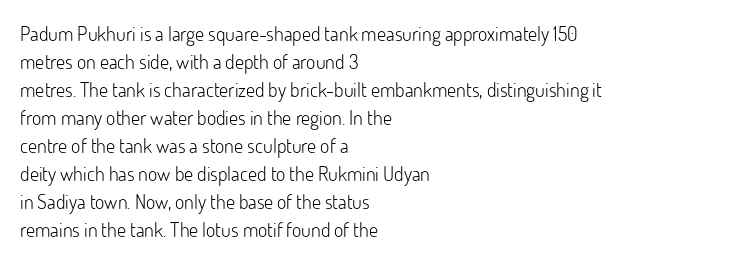
{"italic": "no", "bold": "no", "underline": "no", "align": "left", "line_spacing": "normal", "line_spacing_ratio": 1.4, "letter_spacing": "normal", "letter_spacing_em": 0.0, "glyph_px": 20}
